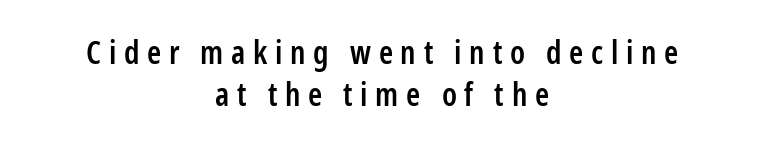
Does the leading feel generous? No, just average. Rule under the text: the space is simply empty. Layout note: lines centered. When letters stand straight like this, we call the style roman or upright. Summary of weight: moderately heavy, a semibold.
